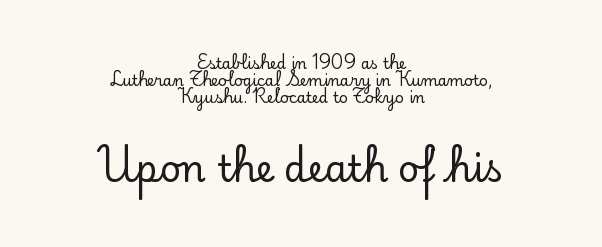
Q: Is the text italic (slanted)? A: No, it is upright.
Q: Is the typeface a serif or a sans-serif typeface? A: Serif.
Q: Is the text underlined? A: No.
Q: How is the paragraph aligned? A: Centered.
Q: Is the spacing between letters normal or unusually wide? A: Normal.
Q: Is the spacing between lines tight, normal or loose? A: Tight.
Q: Which block of text is set in a larger size, the first (top) or the second (bottom)? A: The second (bottom) one.
Q: Width (condensed, normal, or wide)? A: Normal.
Q: Stroke contrast? A: Low.
Q: x-height? A: Small.
Q: Monospaced? A: No.
